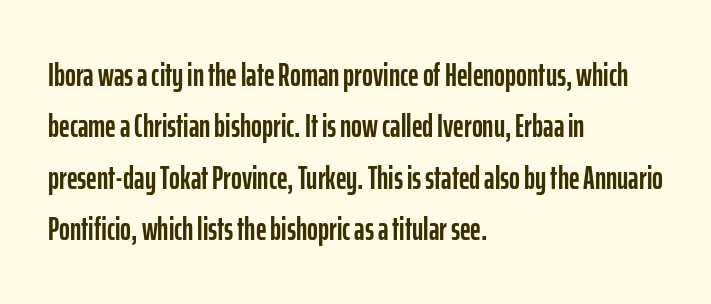
Notice how the passage keeps a crisp vertical edge on the left only. Caption: standard tracking, unaltered. These lines were composed using upright roman letters. The space directly below the letters is spotless. Typographically, this falls in the sans-serif category. Spacing verdict: proportional, widths tailored to each character.
